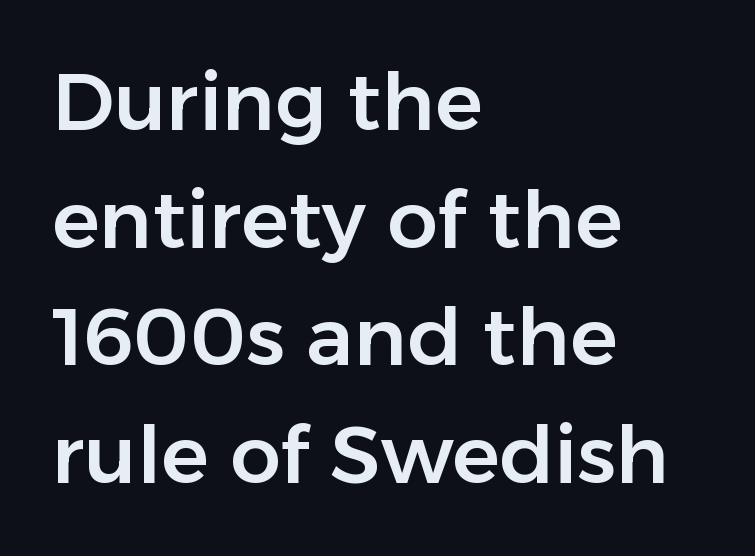
If you measured baseline to baseline, you'd find a middling distance. Stroke terminals: plain, sans-serif. Spacing verdict: proportional, widths tailored to each character. This rendering uses left alignment, leaving the right contour irregular.
